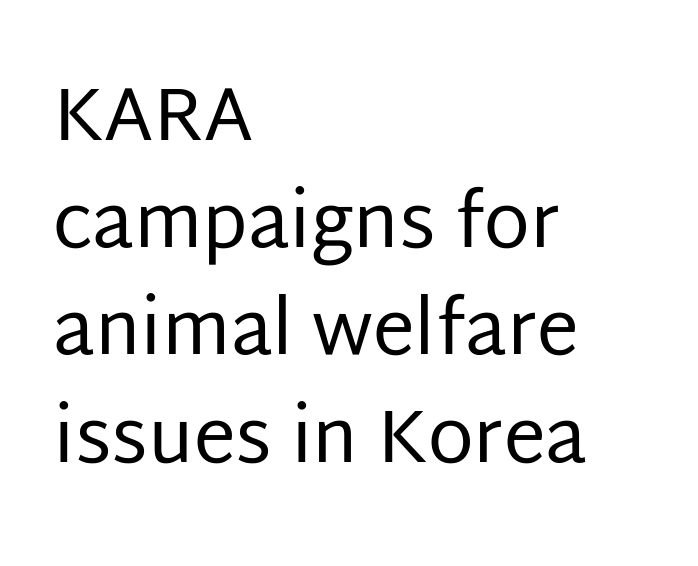
The image shows 75 px regular-weight sans-serif type, upright; set left-aligned, normal line spacing (1.43x), normal letter spacing, not underlined; low stroke contrast and a large x-height.
